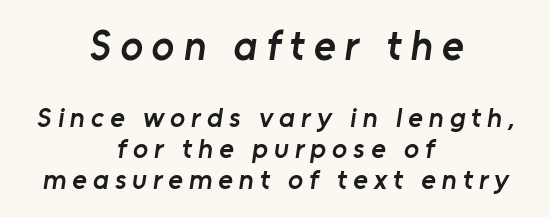
The image shows 42 px semibold sans-serif type; set centered, tight line spacing (1.11x), unusually wide letter spacing (+0.21 em), not underlined; the first (top) block is 1.5x larger; low stroke contrast and a medium x-height.
